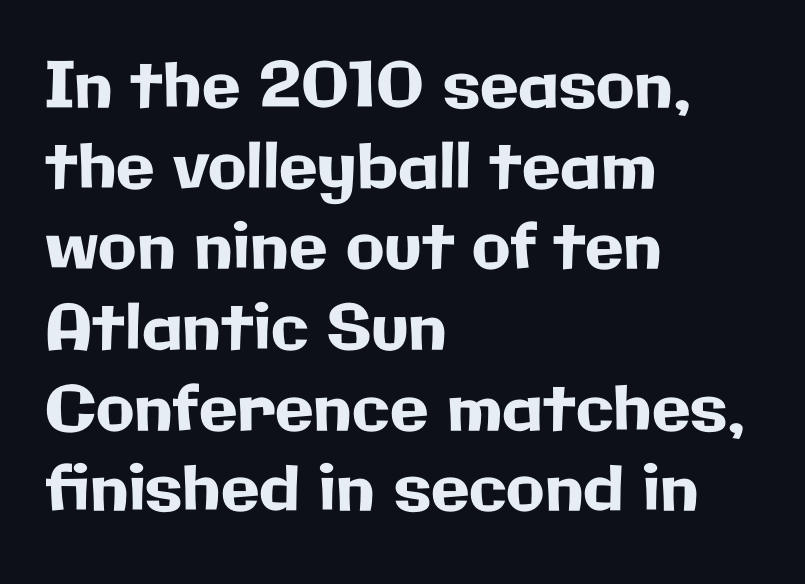
The face used here is proportionally spaced, like ordinary book or web type. These lines are composed in type without serifs. Posture: straight, roman, zero tilt. The lines sit at an ordinary, default distance from one another. This rendering leaves character spacing at its baseline value.
